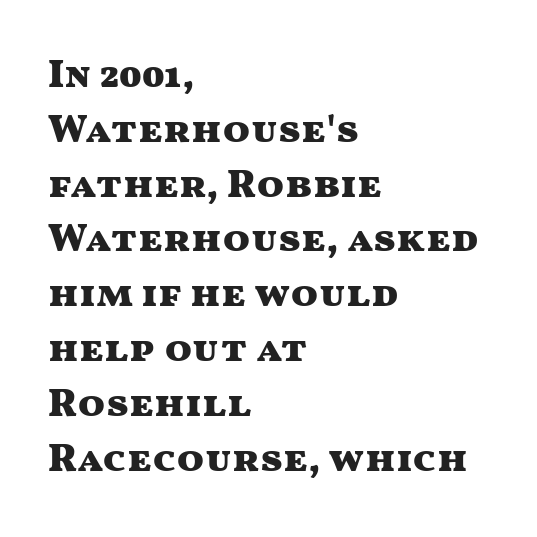
These words are printed bold, with thick strokes throughout. Looks like regular typesetting: each glyph gets only the width it needs. Line beginnings align vertically; line endings do not. Vertical spacing — default. Underlining? Definitely not there. Honestly, the letter spacing is just normal — you wouldn't notice it.
